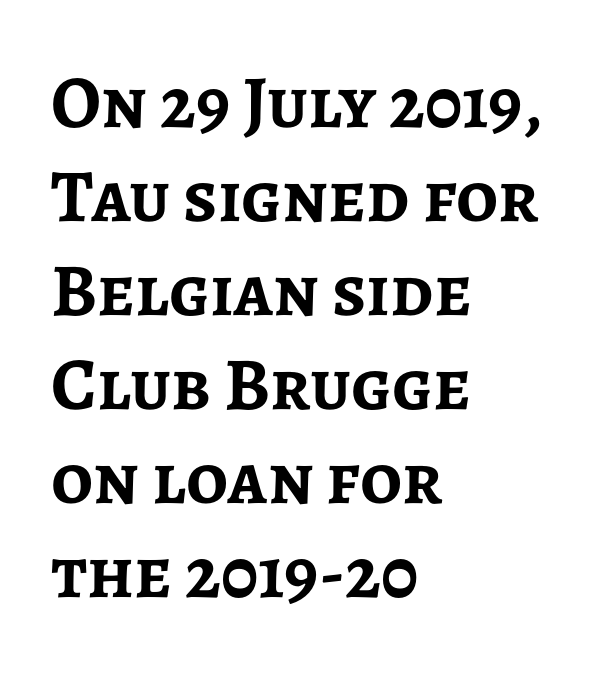
The image shows 74 px semibold sans-serif type, upright; set left-aligned, normal line spacing (1.27x), normal letter spacing, not underlined; low stroke contrast and a medium x-height.
